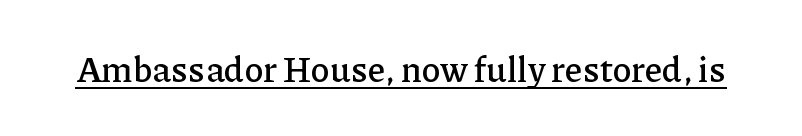
{"serif": "yes", "italic": "no", "width": "normal", "stroke_contrast": "low", "x_height": "medium", "monospaced": "no", "underline": "yes", "letter_spacing": "normal", "letter_spacing_em": 0.0, "glyph_px": 35}
